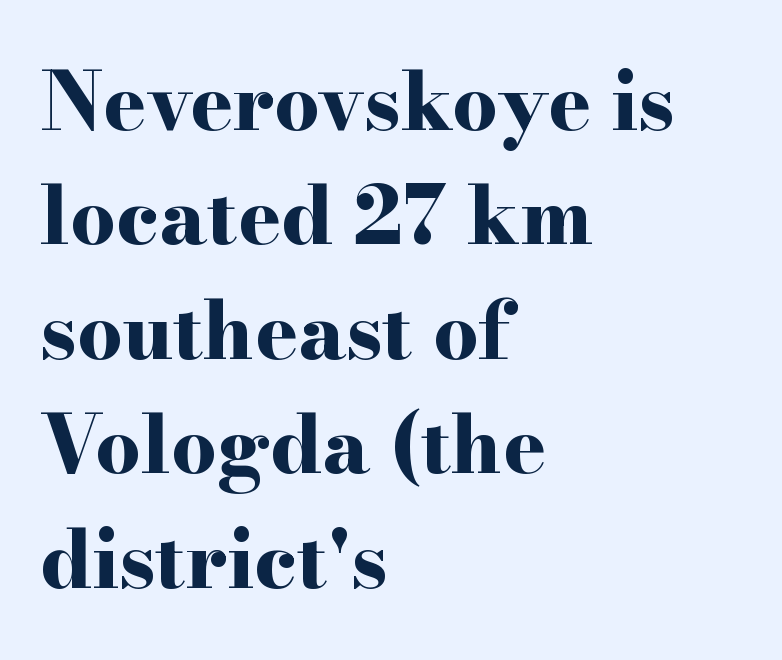
These lines are set flush left with a ragged right edge. Look at the bottom of the vertical strokes: they flare into serifs here. Compared with typical body copy, the letter spacing here is the same. The typography opts for an upright posture over an oblique one.
